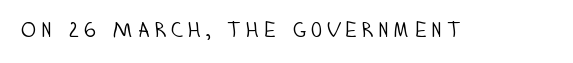
The specimen reads as upright at a glance. The face looks like a standard text weight, possibly lighter. Nobody drew a line under any word here.
